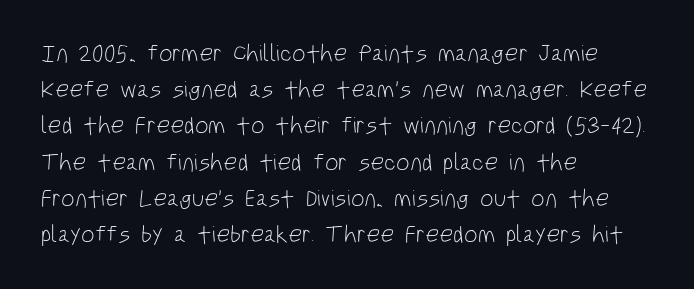
Default kerning and tracking; the words read as compact shapes. Tall strokes in this sample are plumb rather than angled. This rendering uses left alignment, leaving the right contour irregular. Students, observe: this is what conventionally led text looks like. Each stroke keeps to a modest, everyday thickness or less. Honestly, there is no underline to notice here at all.
